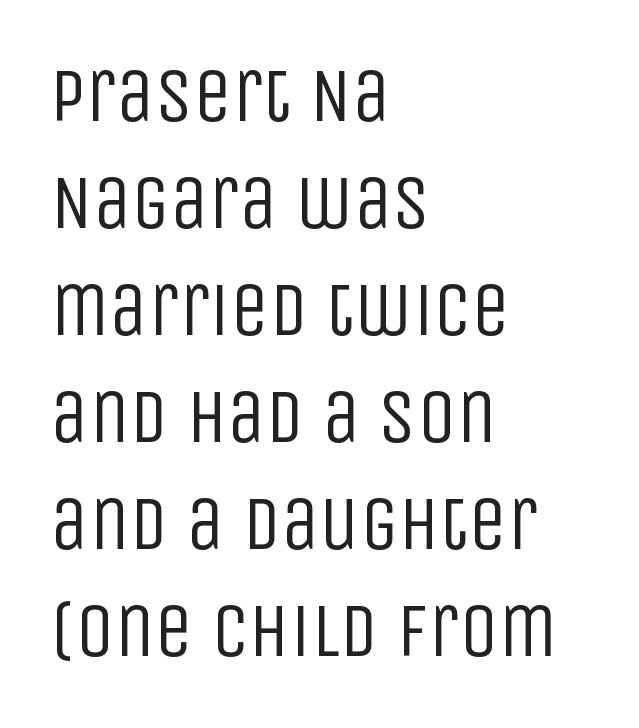
The strip under each line holds only bare page. Honestly, the letter spacing is just normal — you wouldn't notice it. Does the lettering tilt? It doesn't — this is upright. Summary of weight: not heavy and not bold. Horizontal bands of white between lines are of average thickness. This sample is left-justified, so line endings fall wherever the words run out.
